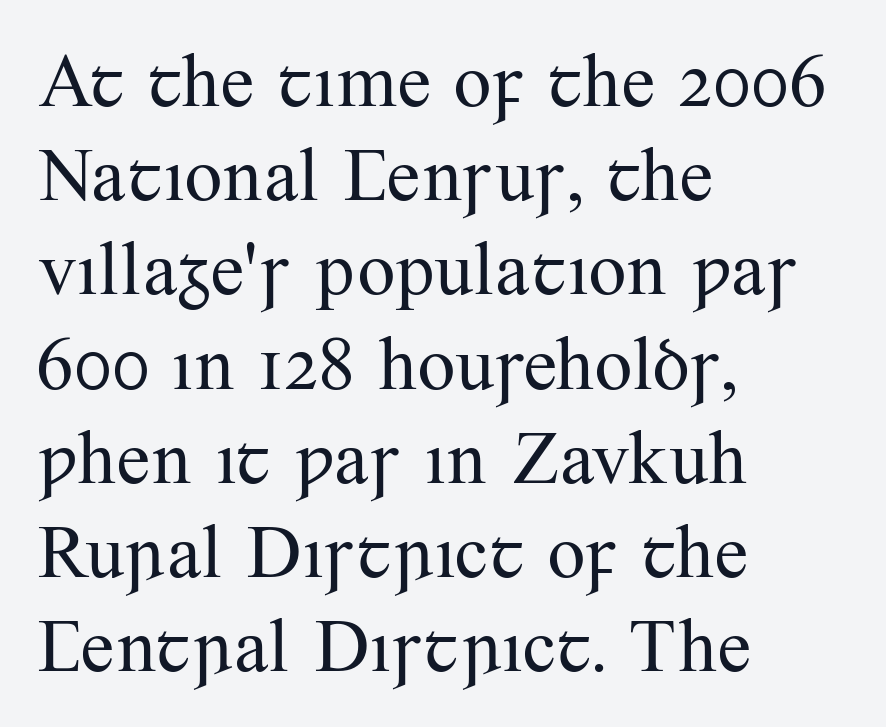
Q: Is the text bold? A: No.
Q: Is the text italic (slanted)? A: No, it is upright.
Q: Is the typeface a serif or a sans-serif typeface? A: Serif.
Q: Is the text underlined? A: No.
Q: How is the paragraph aligned? A: Left-aligned.
Q: Is the spacing between letters normal or unusually wide? A: Normal.
Q: Width (condensed, normal, or wide)? A: Normal.
Q: Stroke contrast? A: Medium.
Q: x-height? A: Small.
Q: Monospaced? A: No.
